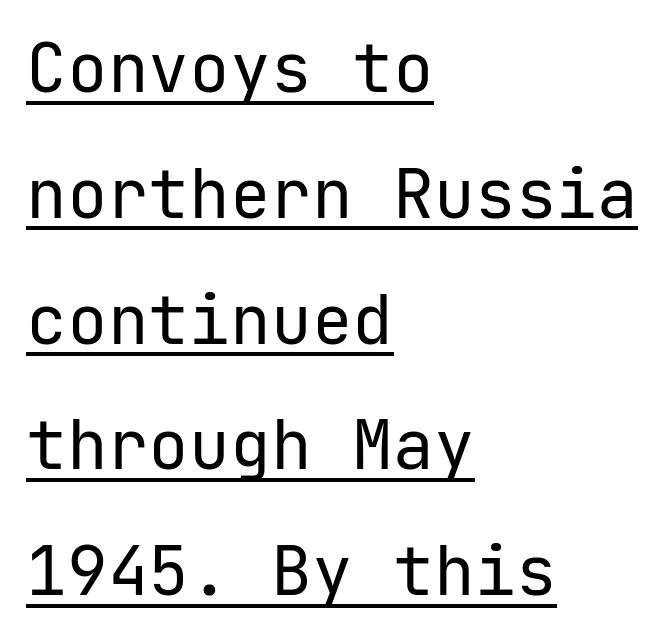
Q: Is the text bold? A: No.
Q: Is the text italic (slanted)? A: No, it is upright.
Q: Is the typeface a serif or a sans-serif typeface? A: Sans-serif.
Q: Is the text underlined? A: Yes.
Q: How is the paragraph aligned? A: Left-aligned.
Q: Is the spacing between letters normal or unusually wide? A: Normal.
Q: Width (condensed, normal, or wide)? A: Normal.
Q: Stroke contrast? A: Low.
Q: x-height? A: Medium.
Q: Monospaced? A: Yes.
